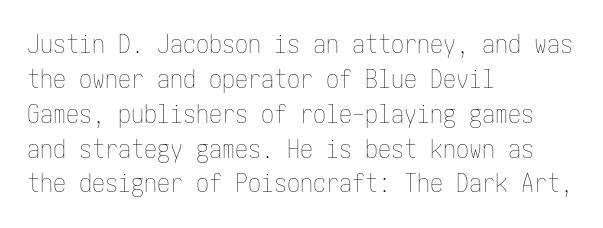
The image shows 26 px text type, upright; set left-aligned, normal line spacing (1.34x), normal letter spacing, not underlined.
